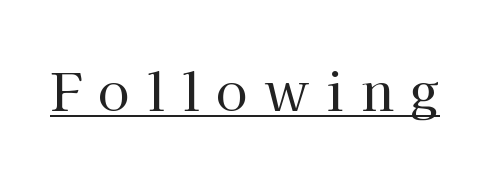
The image shows 52 px regular-weight serif type, upright; set unusually wide letter spacing (+0.32 em), underlined; high stroke contrast and a medium x-height.
